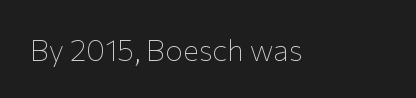
Q: Is the text bold? A: No.
Q: Is the text italic (slanted)? A: No, it is upright.
Q: Is the typeface a serif or a sans-serif typeface? A: Sans-serif.
Q: Is the text underlined? A: No.
Q: Is the spacing between letters normal or unusually wide? A: Normal.
Q: Width (condensed, normal, or wide)? A: Normal.
Q: Stroke contrast? A: Low.
Q: x-height? A: Medium.
Q: Monospaced? A: No.
